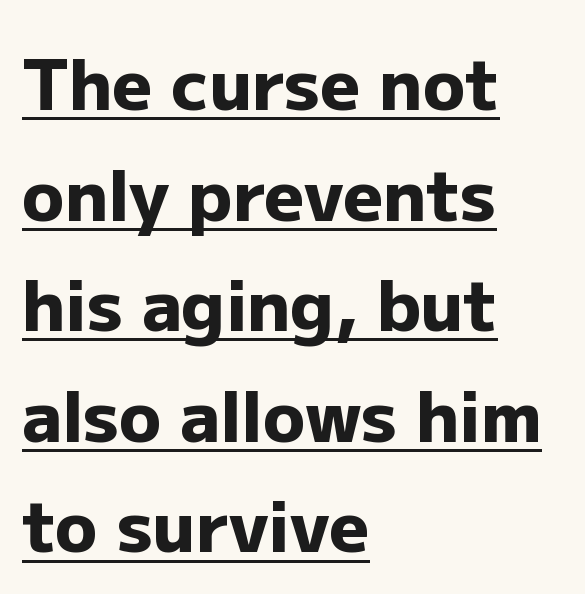
The face used here has the dense, thick strokes of a bold. A sans-serif font was chosen for this passage. Note the varied advance widths — an 'i' is clearly narrower than an 'm'. The space between consecutive lines is moderate. Tall strokes in this sample are plumb rather than angled.
